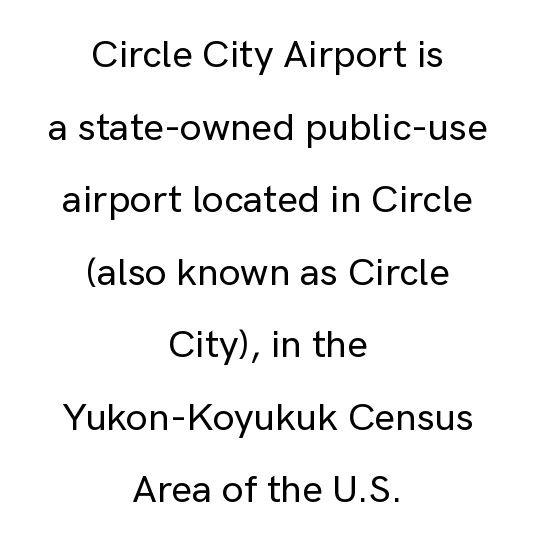
The image shows 39 px sans-serif type, upright; set centered, line spacing 1.86x, normal letter spacing, not underlined; low stroke contrast and a medium x-height.
